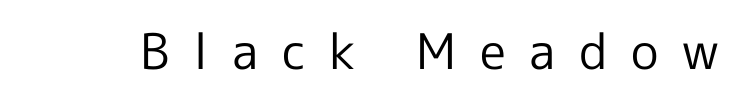
Q: Is the text bold? A: No.
Q: Is the text italic (slanted)? A: No, it is upright.
Q: Is the typeface a serif or a sans-serif typeface? A: Sans-serif.
Q: Is the text underlined? A: No.
Q: Is the spacing between letters normal or unusually wide? A: Unusually wide.
Q: Width (condensed, normal, or wide)? A: Normal.
Q: x-height? A: Medium.
Q: Monospaced? A: No.
